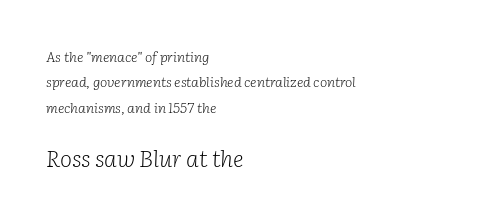
The image shows 23 px text type, italic (leaning right); set left-aligned, line spacing 1.82x, normal letter spacing, not underlined; the second (bottom) block is 1.64x larger.
